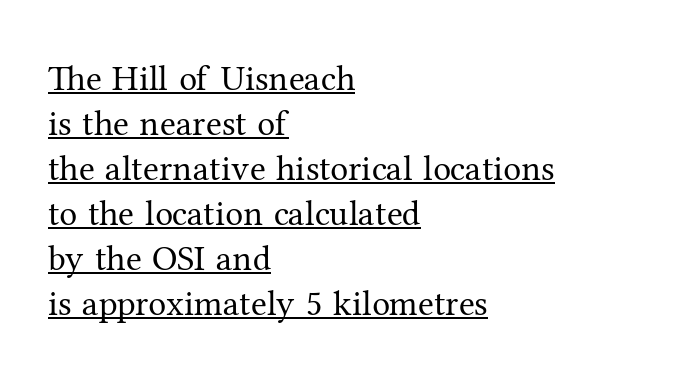
The image shows 36 px regular-weight serif type, upright; set left-aligned, normal line spacing (1.25x), normal letter spacing, underlined; medium stroke contrast and a medium x-height.
